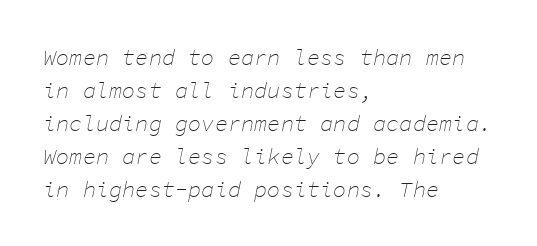
Q: Is the text bold? A: No.
Q: Is the text italic (slanted)? A: Yes, it leans right by about 11 degrees.
Q: Is the text underlined? A: No.
Q: How is the paragraph aligned? A: Left-aligned.
Q: Is the spacing between letters normal or unusually wide? A: Normal.
Q: Is the spacing between lines tight, normal or loose? A: Normal.
